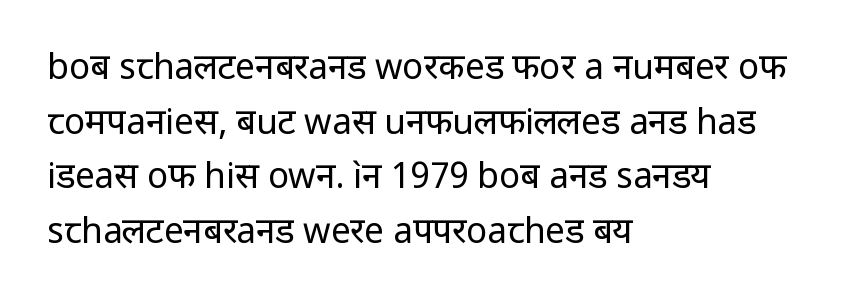
{"serif": "no", "italic": "no", "bold": "no", "weight": "regular", "width": "normal", "stroke_contrast": "low", "x_height": "medium", "monospaced": "no", "underline": "no", "align": "left", "line_spacing": "normal", "line_spacing_ratio": 1.56, "letter_spacing": "normal", "letter_spacing_em": 0.0, "glyph_px": 35}
